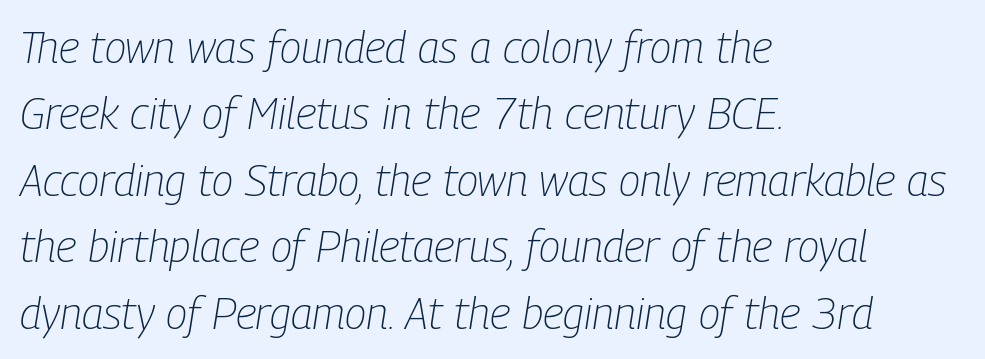
{"italic": "yes", "lean": "right", "slant_degrees": 9, "bold": "no", "weight": "light", "width": "condensed", "stroke_contrast": "low", "x_height": "medium", "monospaced": "no", "underline": "no", "align": "left", "line_spacing": "normal", "line_spacing_ratio": 1.51, "letter_spacing": "normal", "letter_spacing_em": 0.0, "glyph_px": 44}
